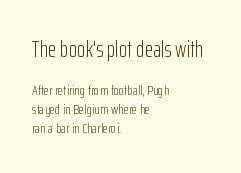
Q: Is the text bold? A: No.
Q: Is the text italic (slanted)? A: No, it is upright.
Q: Is the text underlined? A: No.
Q: How is the paragraph aligned? A: Left-aligned.
Q: Is the spacing between letters normal or unusually wide? A: Normal.
Q: Is the spacing between lines tight, normal or loose? A: Normal.
Q: Which block of text is set in a larger size, the first (top) or the second (bottom)? A: The first (top) one.
